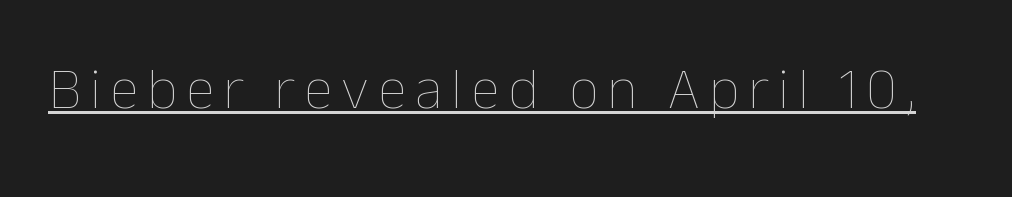
The image shows 59 px thin type, upright; set underlined; low stroke contrast and a medium x-height.
